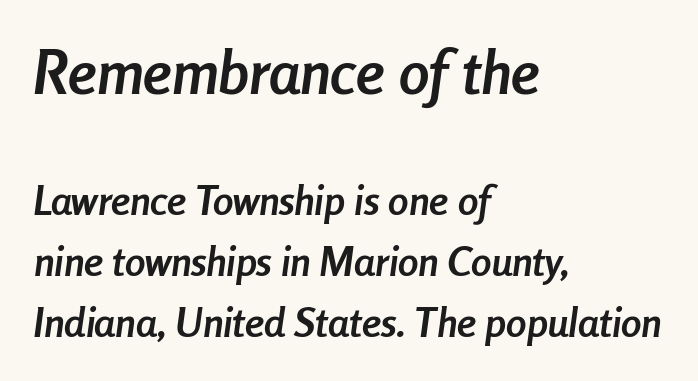
Q: Is the text bold? A: Yes.
Q: Is the text italic (slanted)? A: Yes, it leans right by about 8 degrees.
Q: Is the text underlined? A: No.
Q: How is the paragraph aligned? A: Left-aligned.
Q: Is the spacing between letters normal or unusually wide? A: Normal.
Q: Is the spacing between lines tight, normal or loose? A: Normal.
Q: Which block of text is set in a larger size, the first (top) or the second (bottom)? A: The first (top) one.
Q: Width (condensed, normal, or wide)? A: Condensed.
Q: Stroke contrast? A: Low.
Q: x-height? A: Medium.
Q: Monospaced? A: No.
